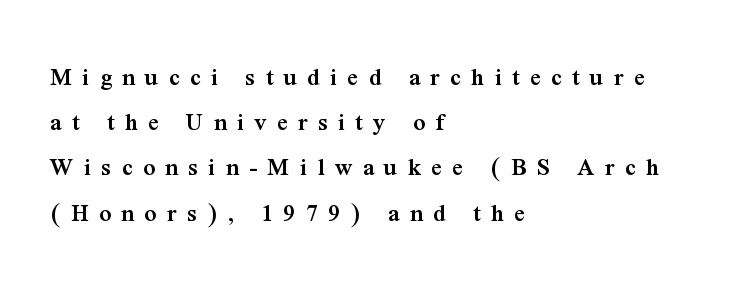
This rendering widens character spacing well past its baseline value. The lettering holds an erect, upright posture throughout. Plain, unruled lines of type. Horizontally, the lines are justified to the leading edge only. Firm but not heavy-handed strokes: this text is semibold.
